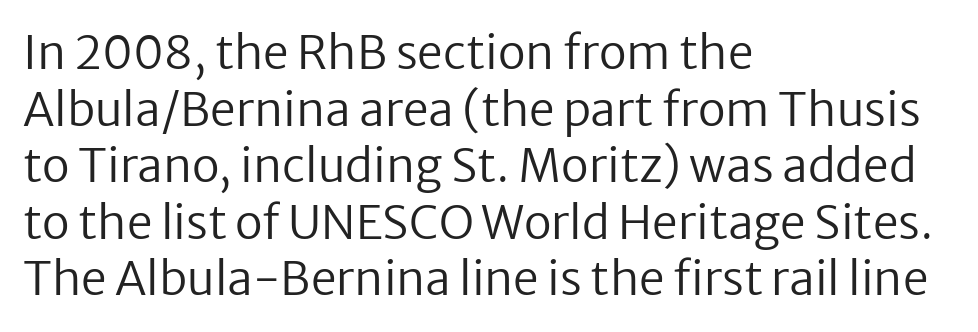
The image shows 46 px regular-weight sans-serif type, upright; set left-aligned, line spacing 1.23x, normal letter spacing, not underlined; low stroke contrast and a medium x-height.
